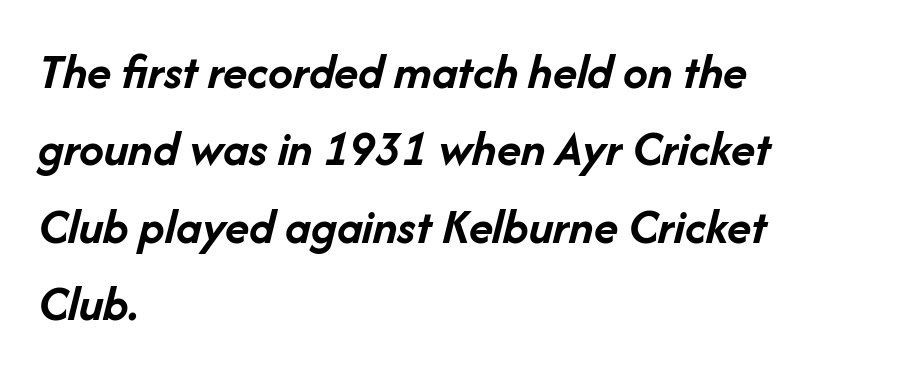
Q: Is the text bold? A: Yes.
Q: Is the text italic (slanted)? A: Yes, it leans right by about 14 degrees.
Q: Is the text underlined? A: No.
Q: How is the paragraph aligned? A: Left-aligned.
Q: Is the spacing between letters normal or unusually wide? A: Normal.
Q: Is the spacing between lines tight, normal or loose? A: Normal.
Q: Width (condensed, normal, or wide)? A: Normal.
Q: Stroke contrast? A: Low.
Q: x-height? A: Medium.
Q: Monospaced? A: No.
